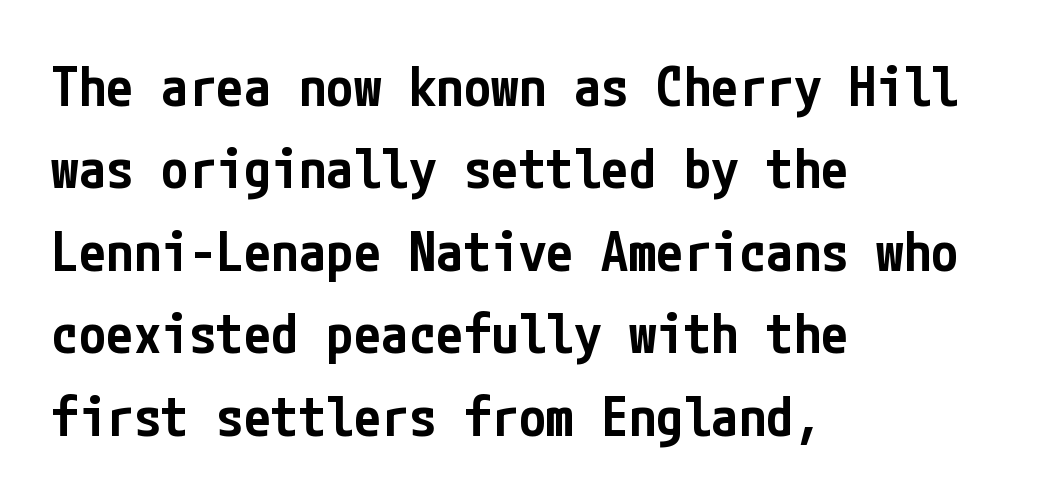
{"serif": "no", "italic": "no", "bold": "semi", "weight": "semibold", "width": "condensed", "stroke_contrast": "low", "x_height": "medium", "underline": "no", "align": "left", "line_spacing": "normal", "line_spacing_ratio": 1.5, "letter_spacing": "normal", "letter_spacing_em": 0.0, "glyph_px": 55}
